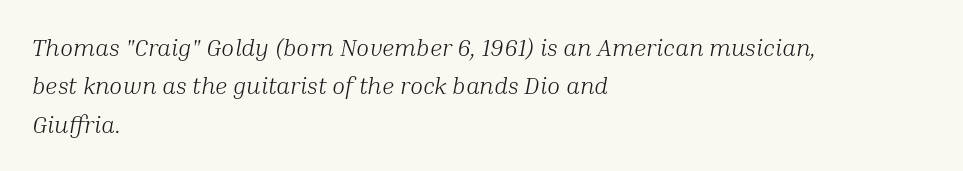
Q: Is the text bold? A: No.
Q: Is the text italic (slanted)? A: Yes, it leans right by about 10 degrees.
Q: Is the text underlined? A: No.
Q: How is the paragraph aligned? A: Left-aligned.
Q: Is the spacing between letters normal or unusually wide? A: Normal.
Q: Is the spacing between lines tight, normal or loose? A: Normal.
